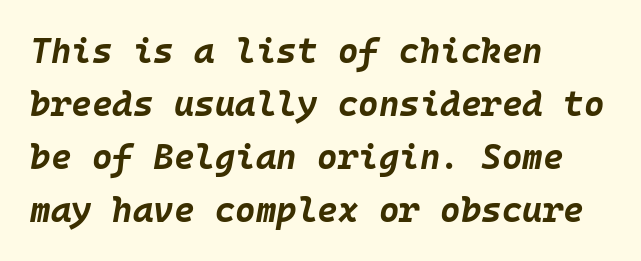
Typographic density is high because the face is bold. The passage shown has conventional tracking throughout. These lines sit exactly where default settings would place them. Beneath every word, the page is bare.
